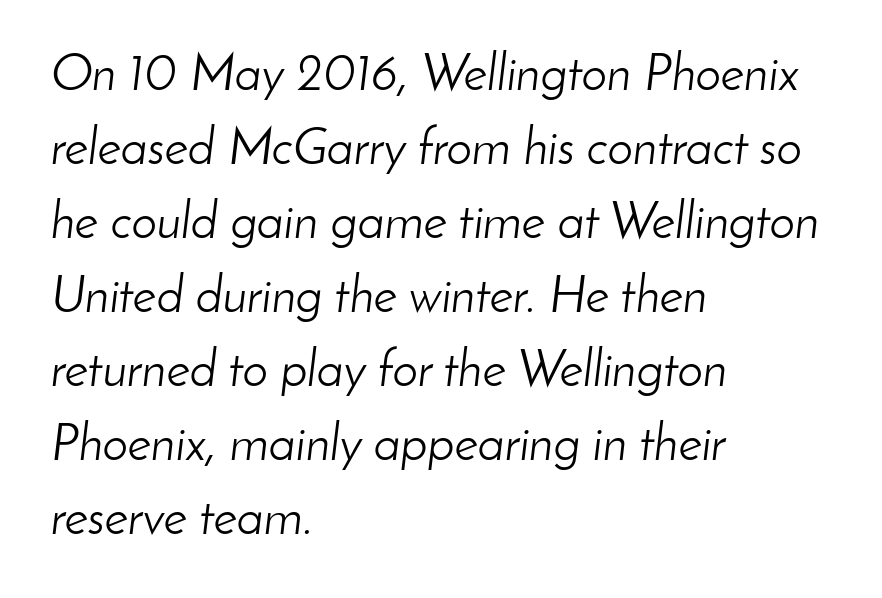
These lines are rendered in a variable-pitch font. A light-to-regular cut is what we see here. The leading is moderate, giving the passage an even texture. Caption: standard tracking, unaltered. Teacher's note: observe the even left margin — that is flush-left alignment.
